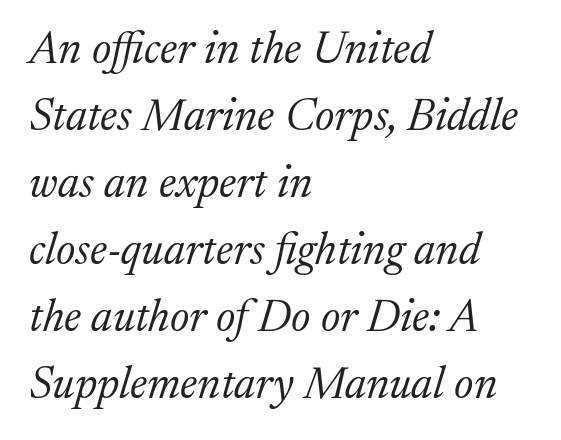
Q: Is the text bold? A: No.
Q: Is the text italic (slanted)? A: Yes, it leans right by about 17 degrees.
Q: Is the typeface a serif or a sans-serif typeface? A: Serif.
Q: Is the text underlined? A: No.
Q: How is the paragraph aligned? A: Left-aligned.
Q: Is the spacing between letters normal or unusually wide? A: Normal.
Q: Is the spacing between lines tight, normal or loose? A: Normal.
Q: Width (condensed, normal, or wide)? A: Normal.
Q: Stroke contrast? A: Medium.
Q: x-height? A: Medium.
Q: Monospaced? A: No.
